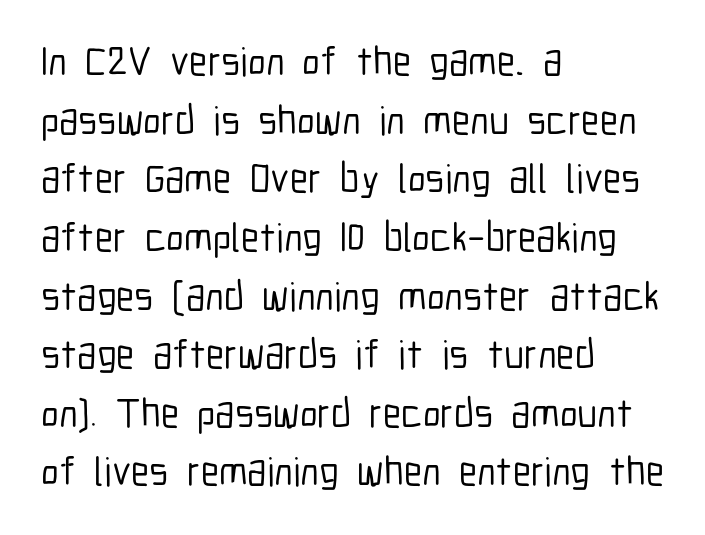
Stroke terminals: plain, sans-serif. Nope, not italic — everything's standing straight. Descenders hang freely into open space. Spacing verdict: proportional, widths tailored to each character. The line texture is even and compact thanks to regular tracking. Leading: standard.
